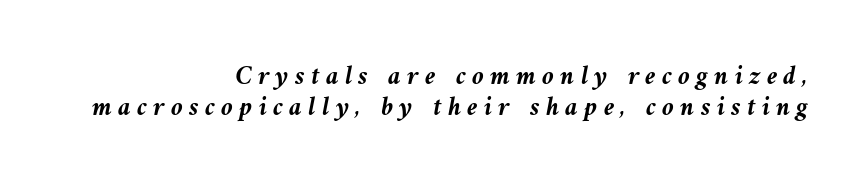
The image shows 27 px bold type, italic (leaning left); set right-aligned, tight line spacing (1.13x), unusually wide letter spacing (+0.23 em), not underlined.
